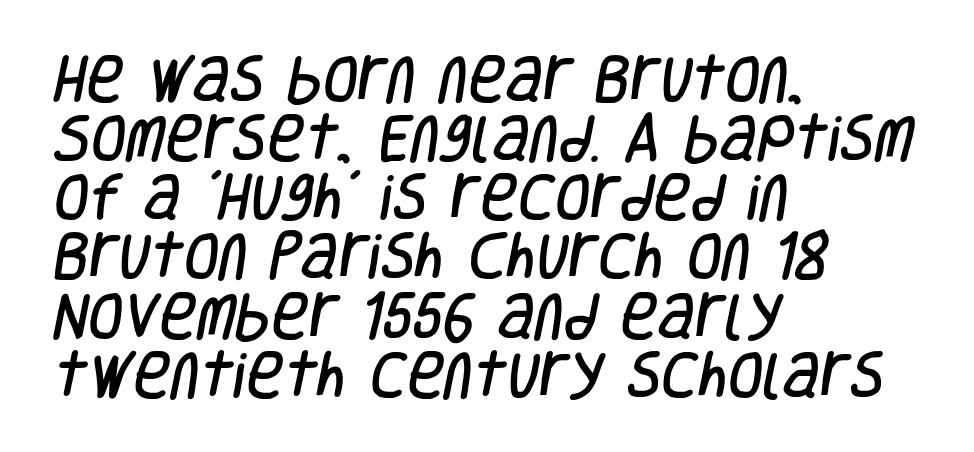
The image shows 51 px condensed sans-serif type; set left-aligned, line spacing 1.16x, normal letter spacing, not underlined; low stroke contrast and a large x-height.
